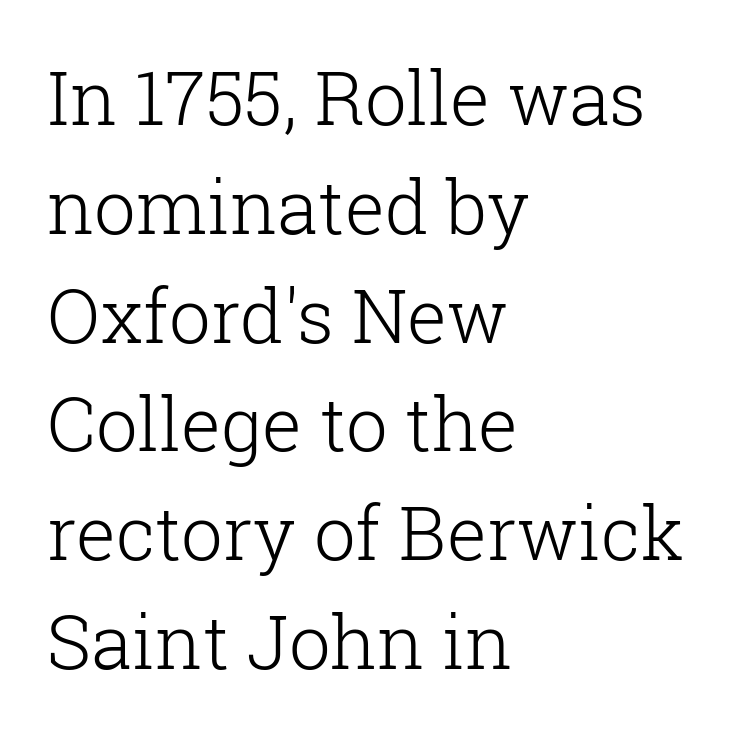
The image shows 74 px light serif type, upright; set left-aligned, normal line spacing (1.47x), normal letter spacing, not underlined; low stroke contrast and a medium x-height.
